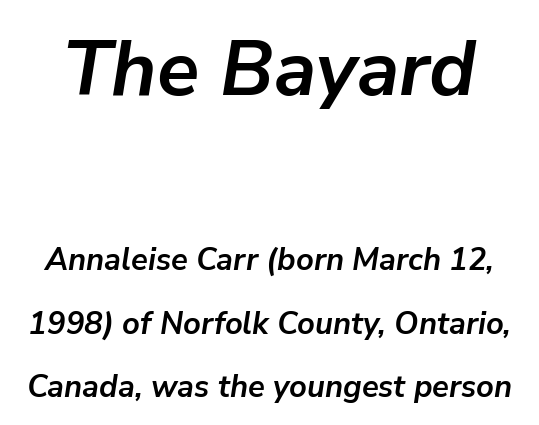
{"italic": "yes", "lean": "right", "slant_degrees": 9, "bold": "yes", "weight": "semibold", "width": "normal", "stroke_contrast": "low", "x_height": "medium", "monospaced": "no", "underline": "no", "line_spacing": "loose", "line_spacing_ratio": 2.05, "letter_spacing": "normal", "letter_spacing_em": 0.0, "larger_block": "first", "size_ratio": 2.52, "glyph_px": 78}
